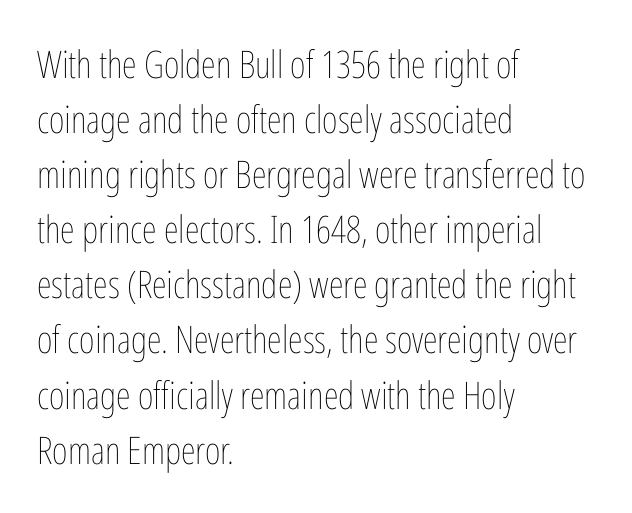
Q: Is the text bold? A: No.
Q: Is the text italic (slanted)? A: No, it is upright.
Q: Is the text underlined? A: No.
Q: How is the paragraph aligned? A: Left-aligned.
Q: Is the spacing between letters normal or unusually wide? A: Normal.
Q: Is the spacing between lines tight, normal or loose? A: Normal.
Q: Width (condensed, normal, or wide)? A: Condensed.
Q: Stroke contrast? A: Low.
Q: x-height? A: Medium.
Q: Monospaced? A: No.
